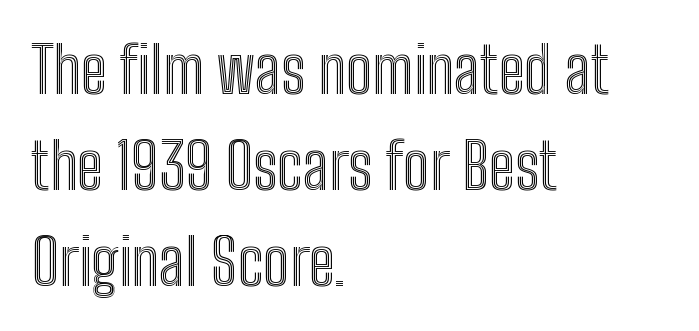
{"italic": "no", "width": "condensed", "x_height": "medium", "monospaced": "no", "underline": "no", "align": "left", "line_spacing": "normal", "line_spacing_ratio": 1.5, "letter_spacing": "normal", "letter_spacing_em": 0.0, "glyph_px": 64}
